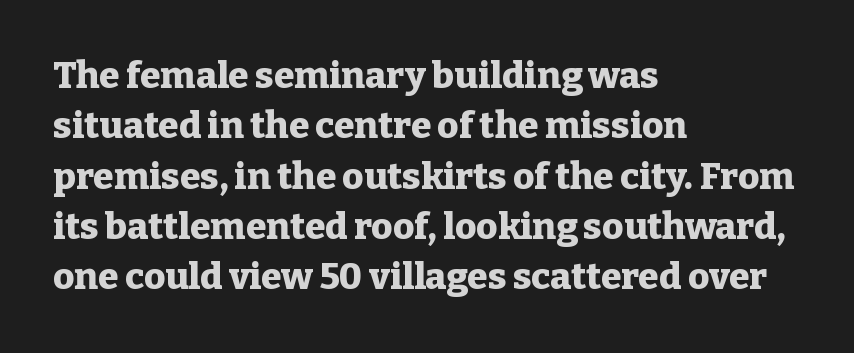
Note the varied advance widths — an 'i' is clearly narrower than an 'm'. The rendering uses a moderate line-height, typical for paragraphs. A typesetter would mark this as roman, not italic. Nobody touched the tracking dial on this one.
